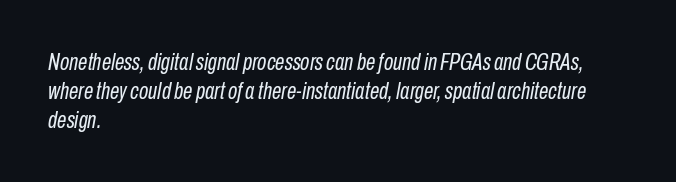
Q: Is the text bold? A: No.
Q: Is the text italic (slanted)? A: Yes, it leans right by about 10 degrees.
Q: Is the text underlined? A: No.
Q: How is the paragraph aligned? A: Left-aligned.
Q: Is the spacing between letters normal or unusually wide? A: Normal.
